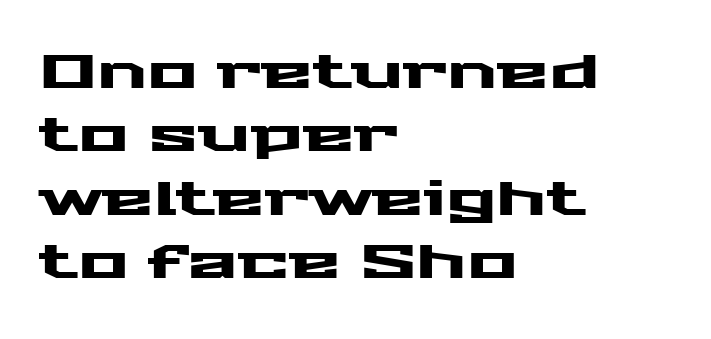
The image shows 47 px wide sans-serif type, upright; set left-aligned, normal line spacing (1.35x), normal letter spacing, not underlined; medium stroke contrast and a medium x-height.
